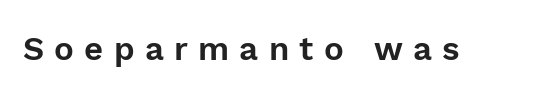
Check under the words: just untouched page. Nope, not italic — everything's standing straight. Here the designer chose a conventional face with non-uniform glyph widths. These lines are composed in type without serifs. These lines have a slow, spaced-out rhythm from letter to letter.
